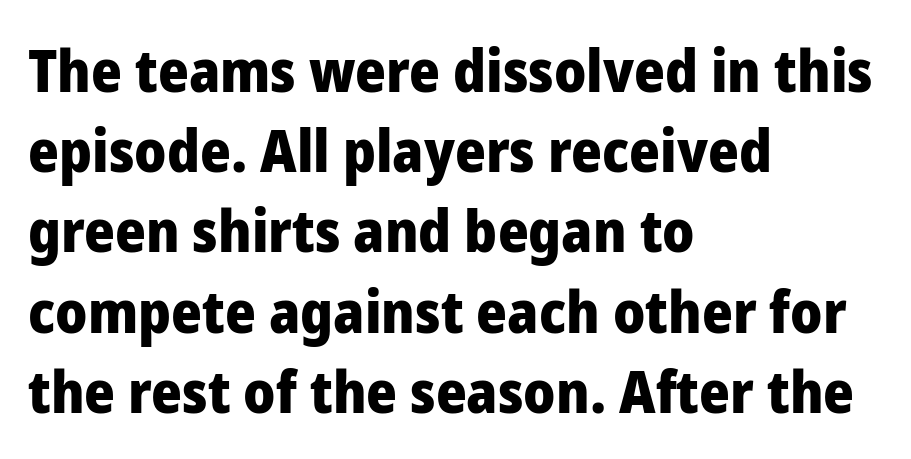
The image shows 59 px heavy sans-serif type, upright; set left-aligned, normal line spacing (1.36x), normal letter spacing, not underlined; low stroke contrast and a medium x-height.
